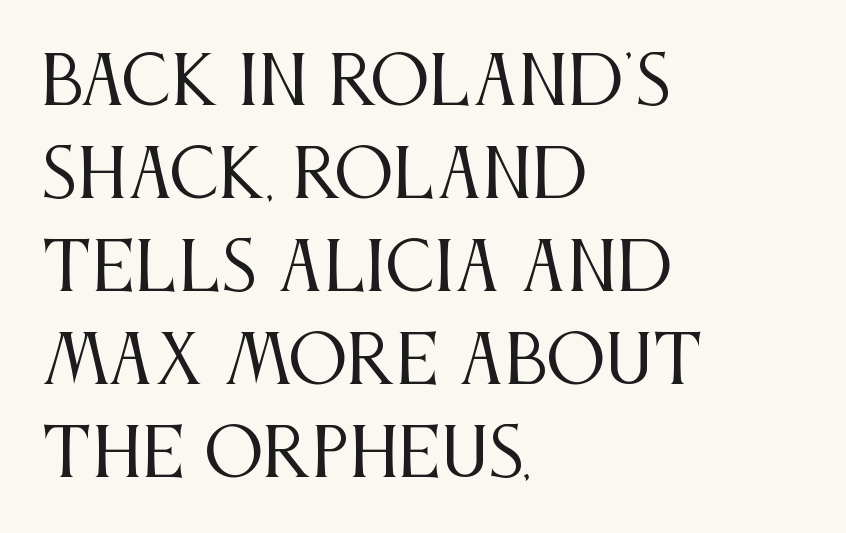
Spacing verdict: proportional, widths tailored to each character. Italic: no, the glyphs are upright roman. The space directly below the letters is spotless. Short and long lines alike share a common starting point at left. Evenly set lines give the paragraph a standard silhouette.
